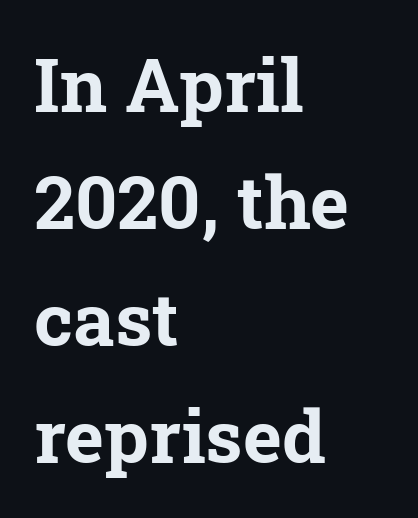
{"serif": "yes", "bold": "yes", "weight": "bold", "width": "normal", "stroke_contrast": "low", "x_height": "medium", "monospaced": "no", "underline": "no", "align": "left", "line_spacing": "normal", "line_spacing_ratio": 1.58, "letter_spacing": "normal", "letter_spacing_em": 0.0, "glyph_px": 74}
